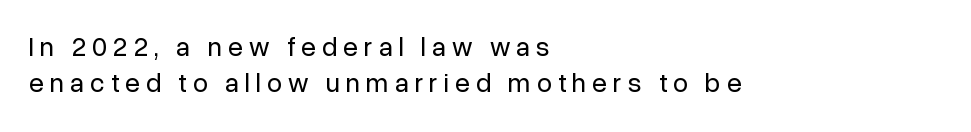
Characters follow at a spacing far wider than the type designer built in. Weight class: somewhere from thin through regular. Rule under the text: the space is simply empty. Vertical spacing — default. Posture: upright roman. Reading down the block, your eye returns to a fixed left position each line.
